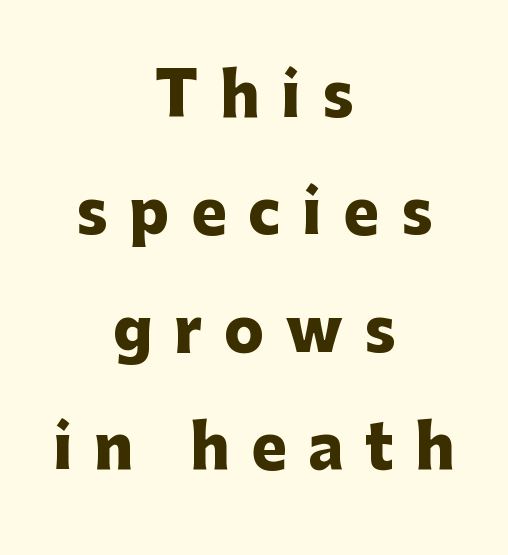
The image shows 59 px heavy sans-serif type, upright; set centered, loose line spacing (1.99x), unusually wide letter spacing (+0.37 em), not underlined; low stroke contrast and a medium x-height.
